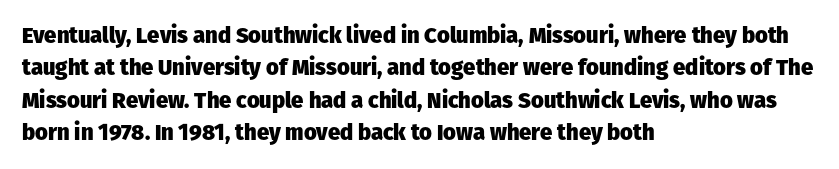
{"italic": "no", "bold": "yes", "underline": "no", "align": "left", "line_spacing": "normal", "line_spacing_ratio": 1.47, "letter_spacing": "normal", "letter_spacing_em": 0.0, "glyph_px": 22}
